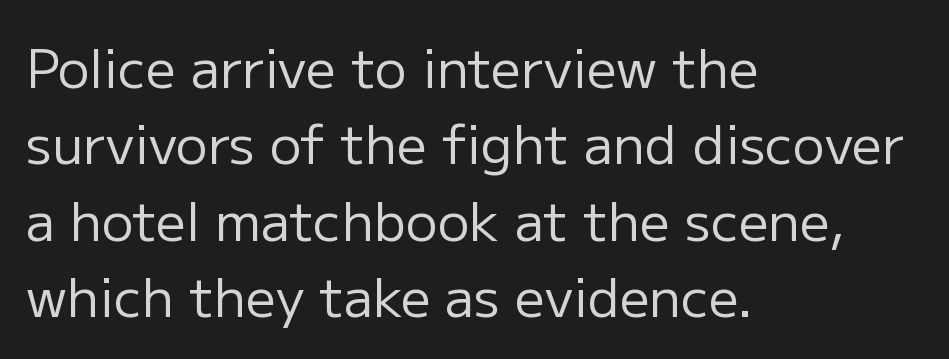
{"serif": "no", "italic": "no", "bold": "no", "weight": "regular", "width": "normal", "stroke_contrast": "low", "x_height": "medium", "monospaced": "no", "underline": "no", "align": "left", "line_spacing": "normal", "line_spacing_ratio": 1.44, "letter_spacing": "normal", "letter_spacing_em": 0.0, "glyph_px": 53}
